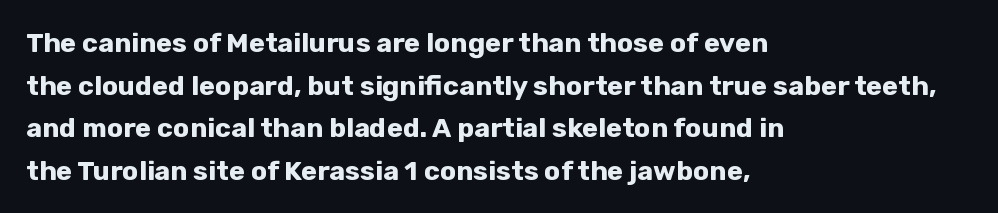
Q: Is the text bold? A: Yes.
Q: Is the text italic (slanted)? A: No, it is upright.
Q: Is the text underlined? A: No.
Q: How is the paragraph aligned? A: Left-aligned.
Q: Is the spacing between letters normal or unusually wide? A: Normal.
Q: Is the spacing between lines tight, normal or loose? A: Normal.
